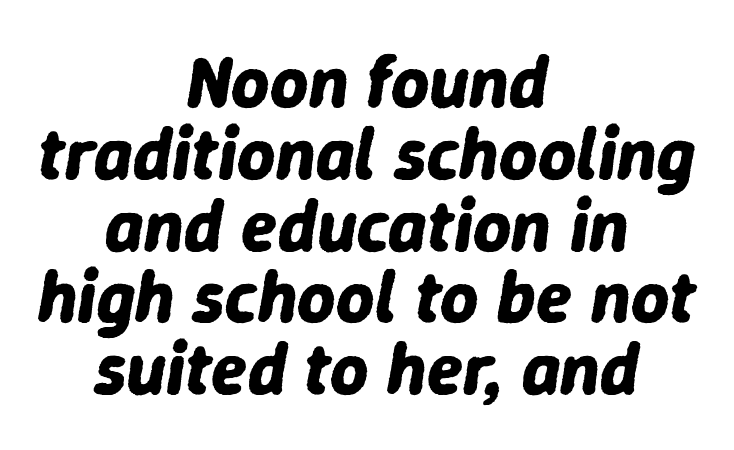
Q: Is the text bold? A: Yes.
Q: Is the text italic (slanted)? A: Yes, it leans right by about 9 degrees.
Q: Is the text underlined? A: No.
Q: How is the paragraph aligned? A: Centered.
Q: Is the spacing between letters normal or unusually wide? A: Normal.
Q: Is the spacing between lines tight, normal or loose? A: Tight.
Q: Width (condensed, normal, or wide)? A: Normal.
Q: Stroke contrast? A: Low.
Q: x-height? A: Medium.
Q: Monospaced? A: No.
